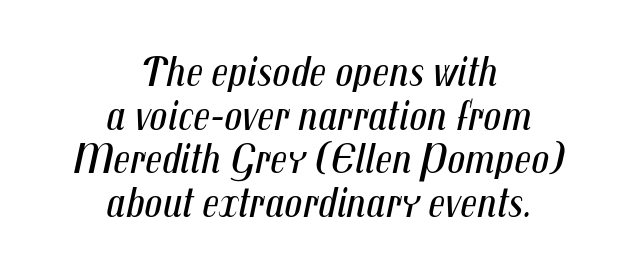
Q: Is the text bold? A: No.
Q: Is the text italic (slanted)? A: Yes, it leans right by about 12 degrees.
Q: Is the text underlined? A: No.
Q: How is the paragraph aligned? A: Centered.
Q: Is the spacing between letters normal or unusually wide? A: Normal.
Q: Is the spacing between lines tight, normal or loose? A: Tight.
Q: Width (condensed, normal, or wide)? A: Condensed.
Q: Stroke contrast? A: Medium.
Q: x-height? A: Medium.
Q: Monospaced? A: No.
